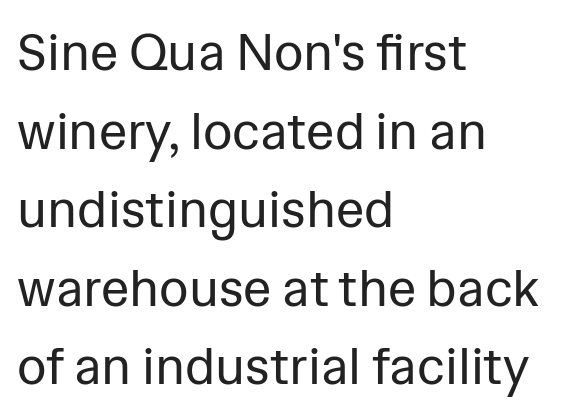
The image shows 51 px regular-weight sans-serif type, upright; set left-aligned, normal line spacing (1.54x), normal letter spacing, not underlined; low stroke contrast and a medium x-height.
